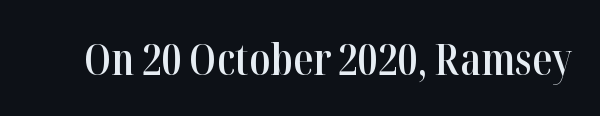
{"serif": "yes", "italic": "no", "bold": "semi", "weight": "semibold", "width": "condensed", "stroke_contrast": "high", "x_height": "medium", "monospaced": "no", "underline": "no", "letter_spacing": "normal", "letter_spacing_em": 0.0, "glyph_px": 44}
